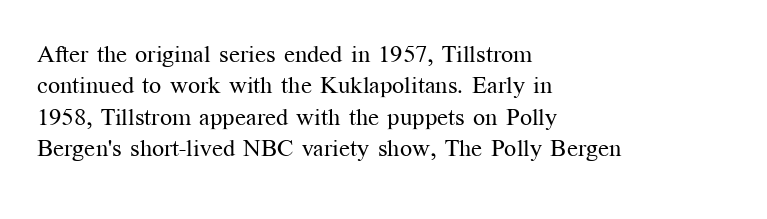
What stands out about the letter spacing? Nothing — it is the standard amount. Unmarked baselines from the first word to the last. The rendering anchors every line to the left-hand side. Regarding leading, the lines here are spaced in the standard way. Compared with a typical body face, this is equally light or lighter still. In terms of posture, this sample is upright.
